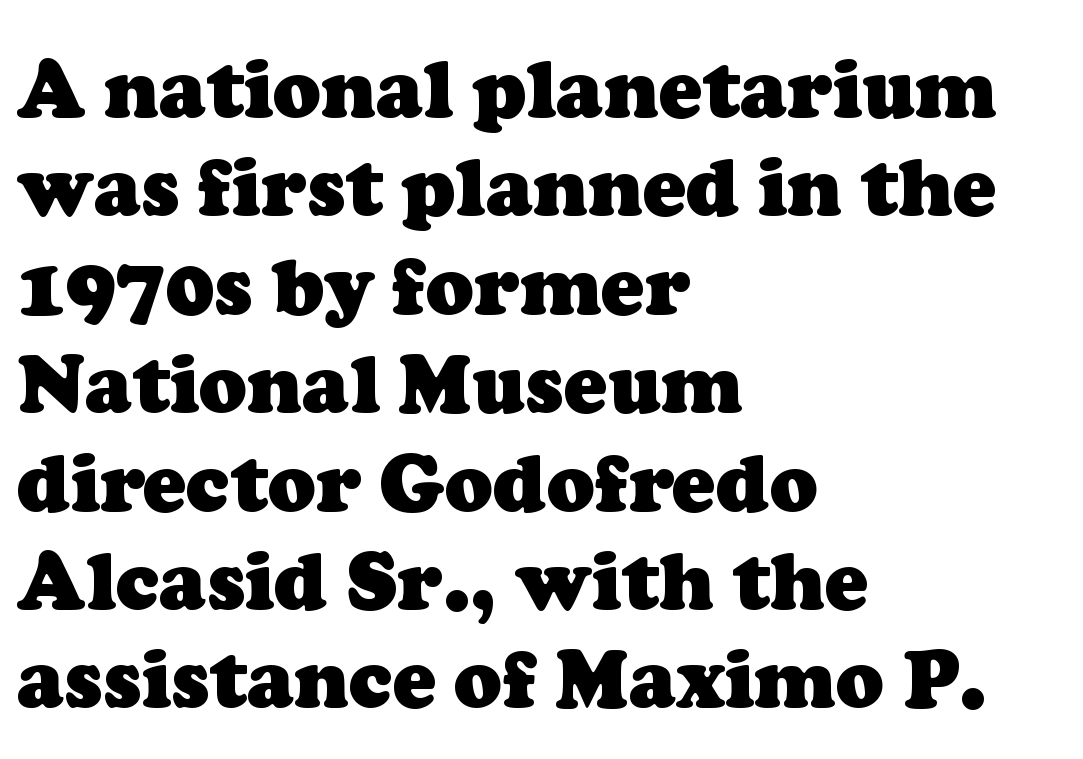
Q: Is the text bold? A: Yes.
Q: Is the typeface a serif or a sans-serif typeface? A: Serif.
Q: Is the text underlined? A: No.
Q: How is the paragraph aligned? A: Left-aligned.
Q: Is the spacing between letters normal or unusually wide? A: Normal.
Q: Width (condensed, normal, or wide)? A: Normal.
Q: Stroke contrast? A: Low.
Q: x-height? A: Medium.
Q: Monospaced? A: No.
